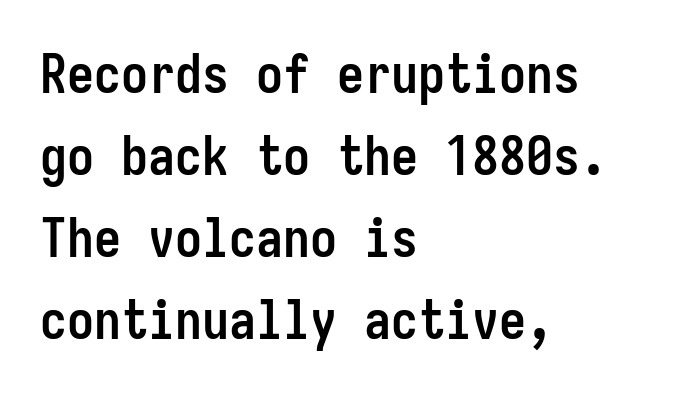
The image shows 54 px semibold, condensed sans-serif type, upright, monospaced; set left-aligned, normal line spacing (1.52x), normal letter spacing, not underlined; low stroke contrast and a medium x-height.
